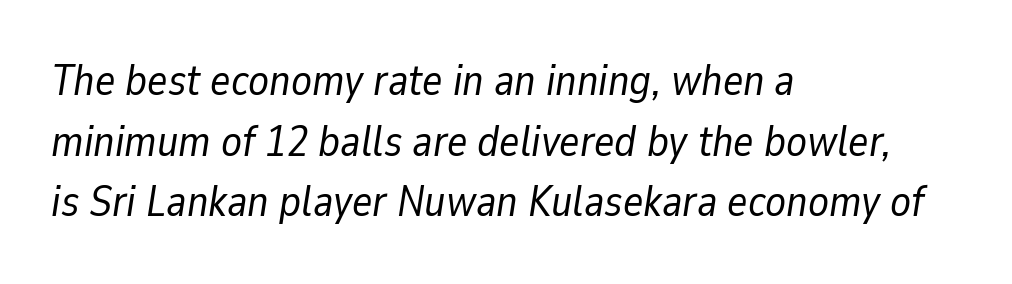
{"italic": "yes", "lean": "right", "slant_degrees": 9, "bold": "no", "weight": "regular", "width": "normal", "stroke_contrast": "low", "x_height": "medium", "monospaced": "no", "underline": "no", "align": "left", "line_spacing": "normal", "line_spacing_ratio": 1.41, "letter_spacing": "normal", "letter_spacing_em": 0.0, "glyph_px": 43}
